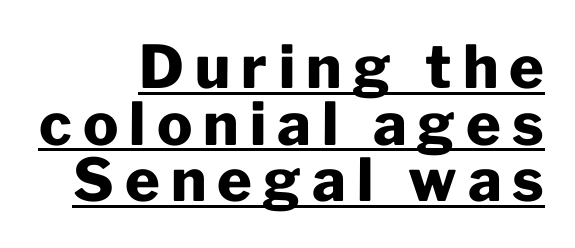
Q: Is the text bold? A: Yes.
Q: Is the text italic (slanted)? A: No, it is upright.
Q: Is the typeface a serif or a sans-serif typeface? A: Sans-serif.
Q: Is the text underlined? A: Yes.
Q: How is the paragraph aligned? A: Right-aligned.
Q: Is the spacing between lines tight, normal or loose? A: Tight.
Q: Width (condensed, normal, or wide)? A: Normal.
Q: Stroke contrast? A: Low.
Q: x-height? A: Medium.
Q: Monospaced? A: No.
